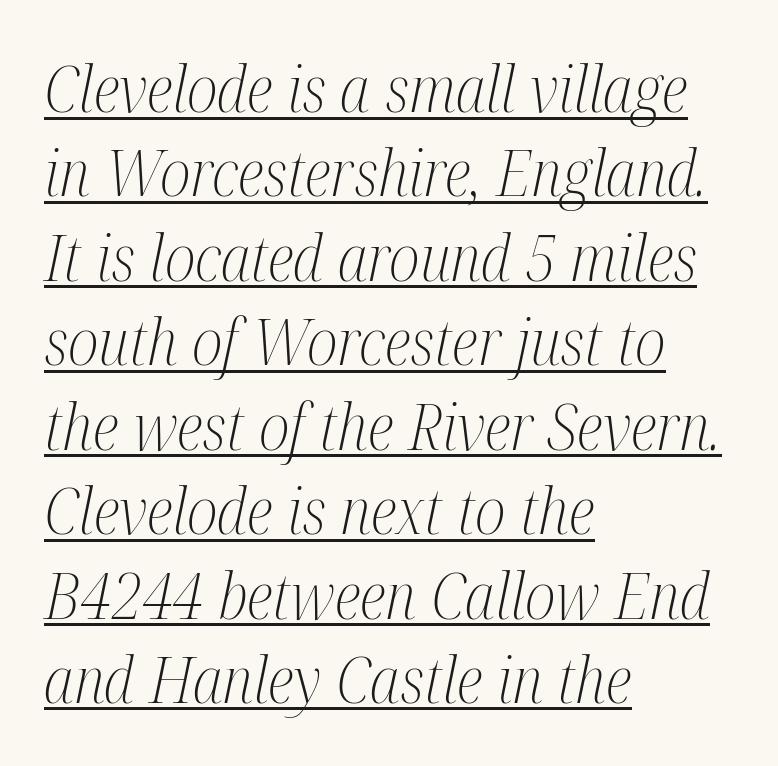
Q: Is the text bold? A: No.
Q: Is the text italic (slanted)? A: Yes, it leans right by about 12 degrees.
Q: Is the typeface a serif or a sans-serif typeface? A: Serif.
Q: Is the text underlined? A: Yes.
Q: How is the paragraph aligned? A: Left-aligned.
Q: Is the spacing between letters normal or unusually wide? A: Normal.
Q: Is the spacing between lines tight, normal or loose? A: Normal.
Q: Width (condensed, normal, or wide)? A: Condensed.
Q: Stroke contrast? A: Medium.
Q: x-height? A: Medium.
Q: Monospaced? A: No.
